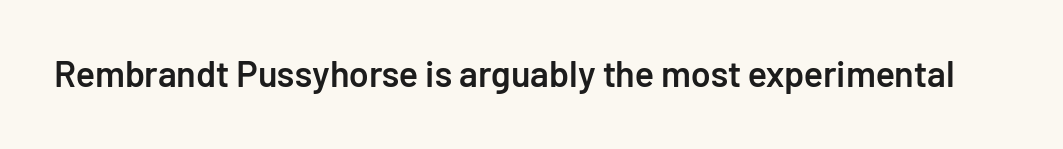
Q: Is the text bold? A: Semi-bold.
Q: Is the text italic (slanted)? A: No, it is upright.
Q: Is the typeface a serif or a sans-serif typeface? A: Sans-serif.
Q: Is the text underlined? A: No.
Q: Is the spacing between letters normal or unusually wide? A: Normal.
Q: Width (condensed, normal, or wide)? A: Normal.
Q: Stroke contrast? A: Low.
Q: x-height? A: Medium.
Q: Monospaced? A: No.
